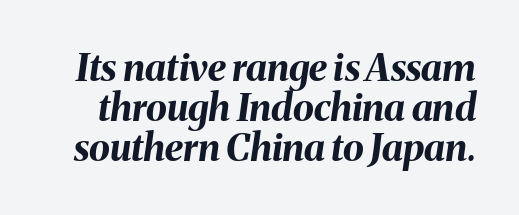
Q: Is the text bold? A: Yes.
Q: Is the text italic (slanted)? A: Yes, it leans right by about 8 degrees.
Q: Is the text underlined? A: No.
Q: Is the spacing between letters normal or unusually wide? A: Normal.
Q: Is the spacing between lines tight, normal or loose? A: Tight.
Q: Width (condensed, normal, or wide)? A: Normal.
Q: Stroke contrast? A: Medium.
Q: x-height? A: Medium.
Q: Monospaced? A: No.
